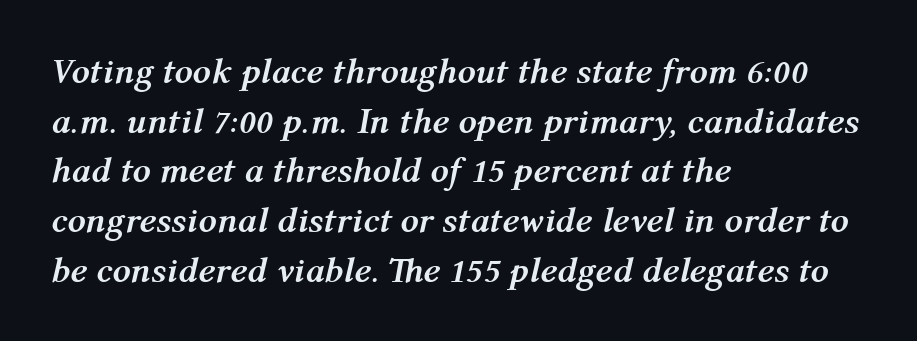
{"italic": "yes", "lean": "right", "slant_degrees": 12, "bold": "yes", "weight": "semibold", "width": "normal", "stroke_contrast": "medium", "x_height": "medium", "monospaced": "no", "underline": "no", "align": "left", "line_spacing": "normal", "line_spacing_ratio": 1.38, "letter_spacing": "normal", "letter_spacing_em": 0.0, "glyph_px": 36}
